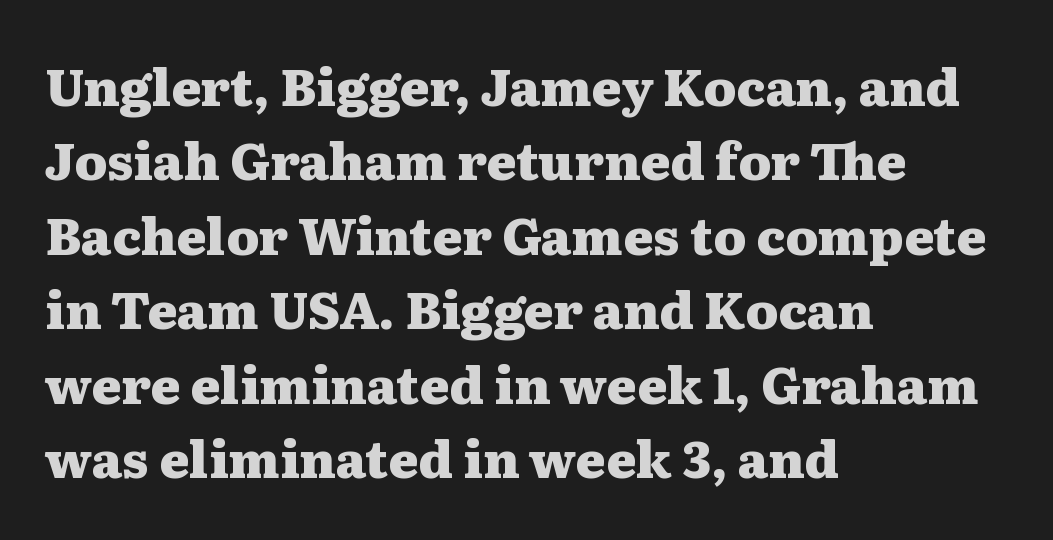
The image shows 51 px heavy, wide serif type, upright; set left-aligned, normal line spacing (1.46x), normal letter spacing, not underlined; medium stroke contrast and a medium x-height.
